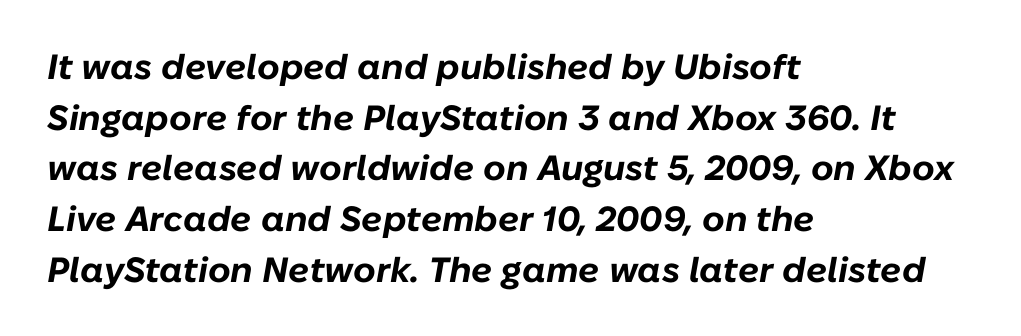
{"italic": "yes", "lean": "right", "slant_degrees": 10, "bold": "yes", "weight": "bold", "width": "normal", "stroke_contrast": "low", "x_height": "medium", "monospaced": "no", "underline": "no", "align": "left", "line_spacing": "normal", "line_spacing_ratio": 1.45, "letter_spacing": "normal", "letter_spacing_em": 0.0, "glyph_px": 35}
